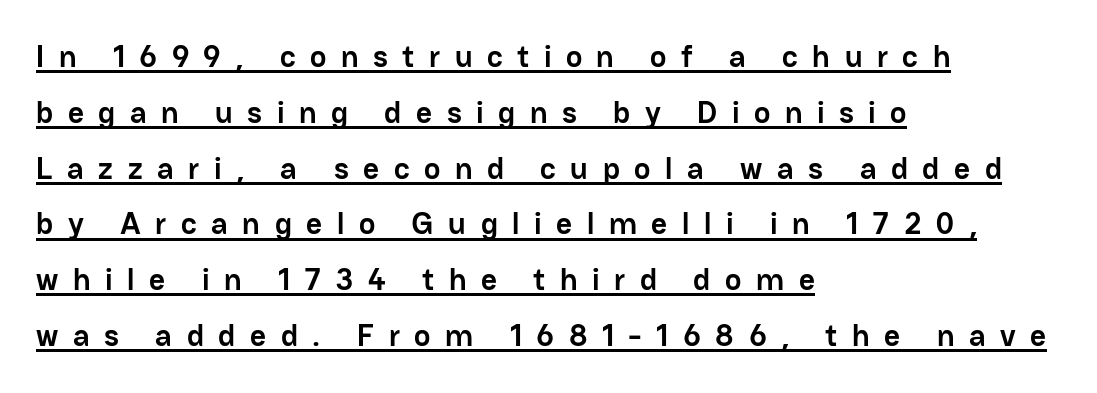
{"serif": "no", "italic": "no", "bold": "yes", "weight": "semibold", "width": "normal", "stroke_contrast": "low", "x_height": "medium", "monospaced": "no", "underline": "yes", "align": "left", "line_spacing_ratio": 1.8, "letter_spacing": "wide", "letter_spacing_em": 0.47, "glyph_px": 31}
